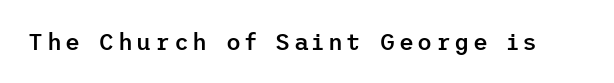
Q: Is the text bold? A: Semi-bold.
Q: Is the text italic (slanted)? A: No, it is upright.
Q: Is the text underlined? A: No.
